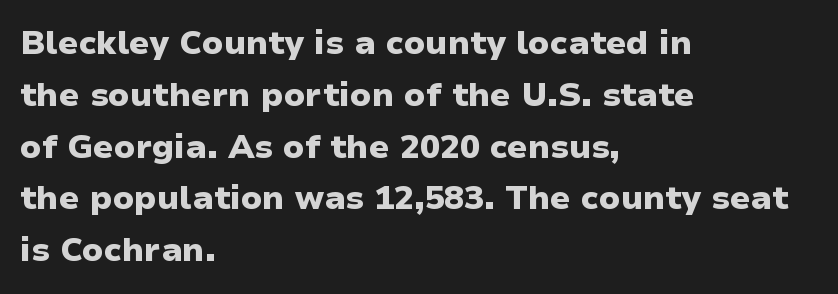
{"serif": "no", "italic": "no", "bold": "yes", "weight": "heavy", "width": "normal", "stroke_contrast": "low", "x_height": "medium", "monospaced": "no", "underline": "no", "align": "left", "line_spacing": "normal", "line_spacing_ratio": 1.57, "letter_spacing": "normal", "letter_spacing_em": 0.0, "glyph_px": 33}
